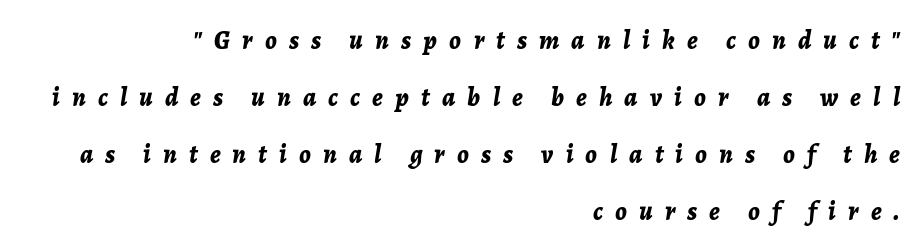
The image shows 26 px bold type, italic (leaning right); set right-aligned, loose line spacing (2.19x), unusually wide letter spacing (+0.47 em), not underlined.
